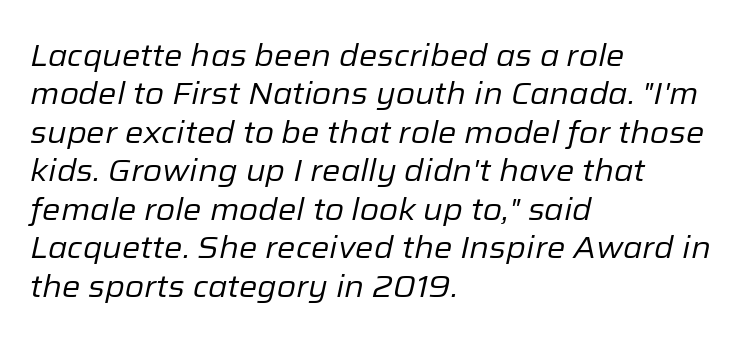
Q: Is the text bold? A: No.
Q: Is the text italic (slanted)? A: Yes, it leans right by about 12 degrees.
Q: Is the text underlined? A: No.
Q: How is the paragraph aligned? A: Left-aligned.
Q: Is the spacing between letters normal or unusually wide? A: Normal.
Q: Width (condensed, normal, or wide)? A: Normal.
Q: Stroke contrast? A: Low.
Q: x-height? A: Medium.
Q: Monospaced? A: No.
